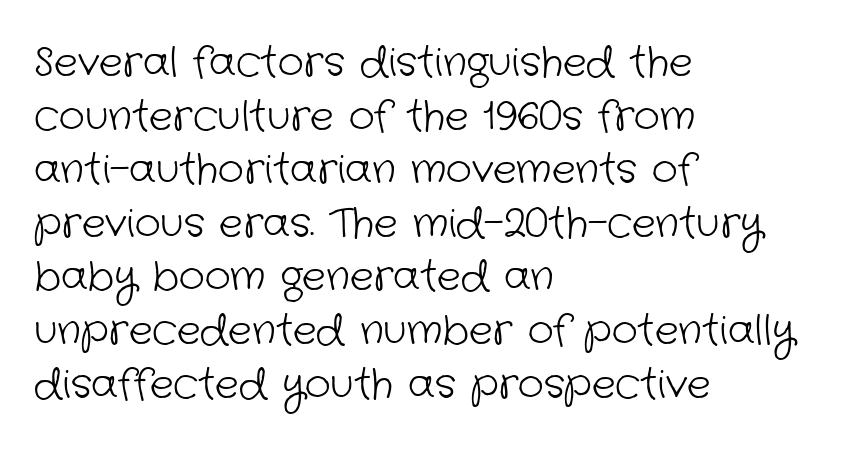
The image shows 40 px light sans-serif type; set left-aligned, normal line spacing (1.34x), normal letter spacing, not underlined; low stroke contrast and a medium x-height.
